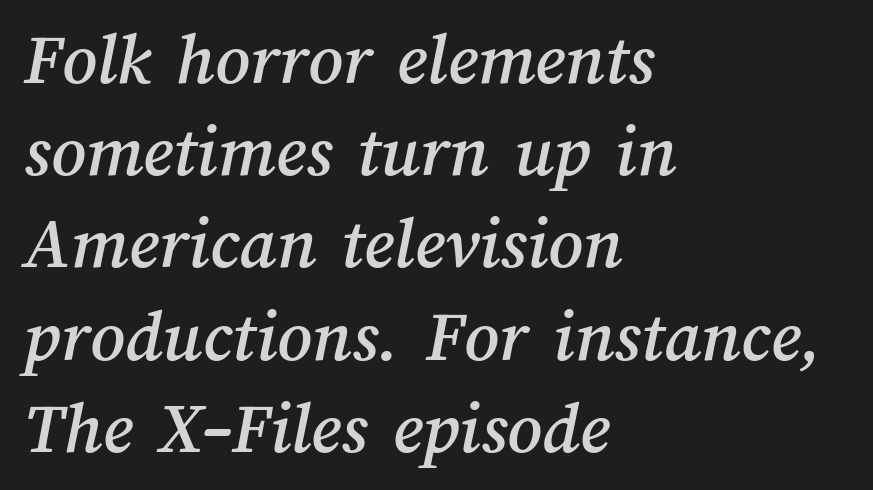
These lines are rendered in a variable-pitch font. Look at the tracking — it's just the regular setting, nothing added. Type without underlining. Typeset ragged right — the left edge is the straight one.
